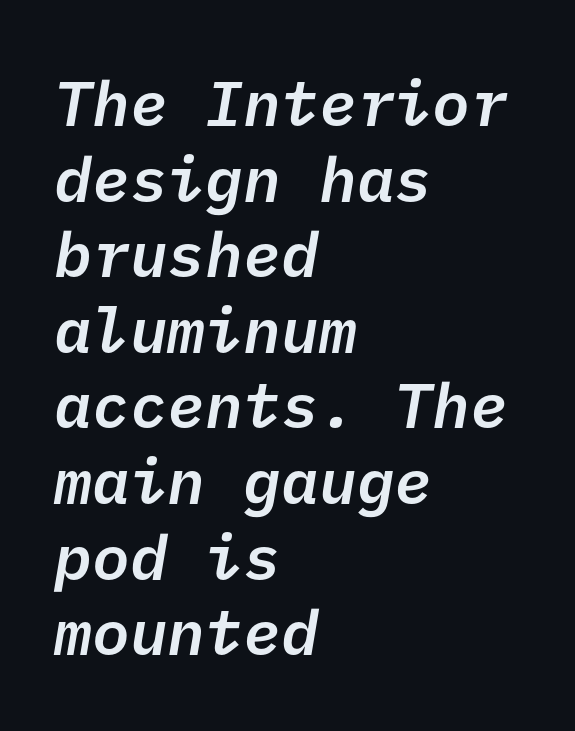
{"serif": "no", "bold": "semi", "weight": "semibold", "width": "normal", "stroke_contrast": "low", "x_height": "medium", "underline": "no", "align": "left", "line_spacing_ratio": 1.2, "letter_spacing": "normal", "letter_spacing_em": 0.0, "glyph_px": 63}
